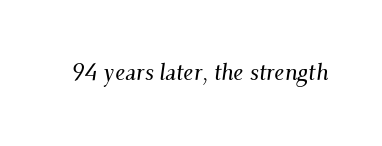
Q: Is the text italic (slanted)? A: Yes, it leans right by about 9 degrees.
Q: Is the text underlined? A: No.
Q: Is the spacing between letters normal or unusually wide? A: Normal.
